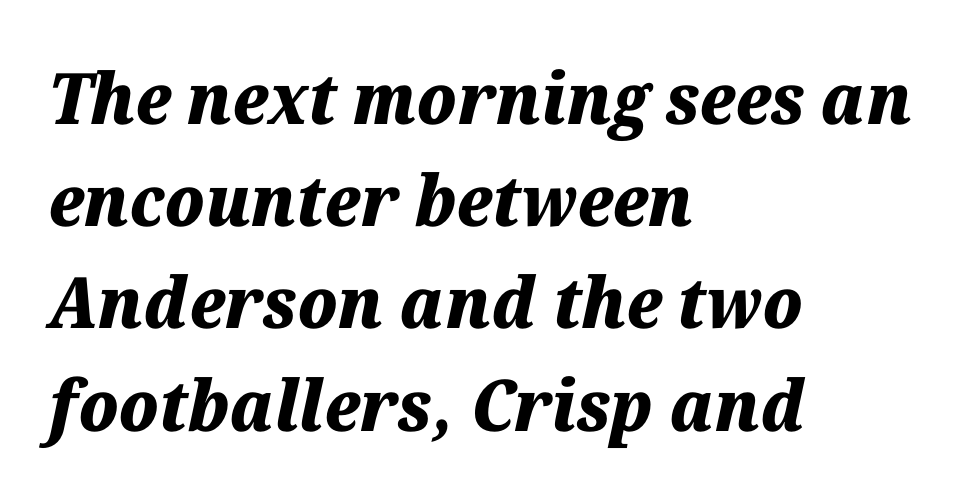
{"italic": "yes", "lean": "right", "slant_degrees": 12, "bold": "yes", "weight": "heavy", "width": "normal", "stroke_contrast": "medium", "x_height": "medium", "monospaced": "no", "underline": "no", "align": "left", "line_spacing": "normal", "line_spacing_ratio": 1.44, "letter_spacing": "normal", "letter_spacing_em": 0.0, "glyph_px": 71}
